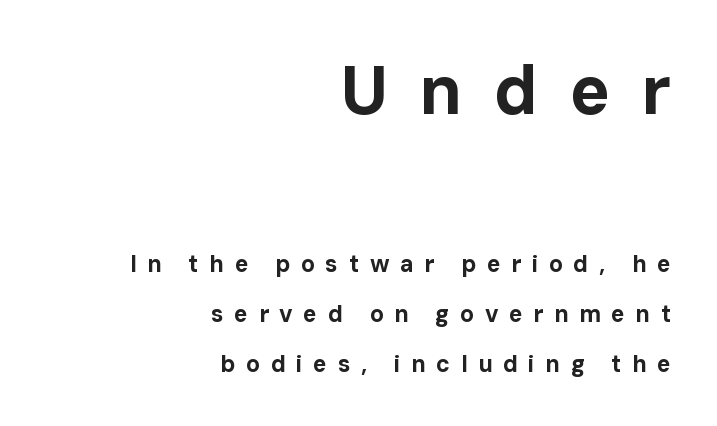
Q: Is the text bold? A: Yes.
Q: Is the text italic (slanted)? A: No, it is upright.
Q: Is the typeface a serif or a sans-serif typeface? A: Sans-serif.
Q: Is the text underlined? A: No.
Q: How is the paragraph aligned? A: Right-aligned.
Q: Is the spacing between letters normal or unusually wide? A: Unusually wide.
Q: Is the spacing between lines tight, normal or loose? A: Loose.
Q: Which block of text is set in a larger size, the first (top) or the second (bottom)? A: The first (top) one.
Q: Width (condensed, normal, or wide)? A: Normal.
Q: Stroke contrast? A: Low.
Q: x-height? A: Medium.
Q: Monospaced? A: No.
